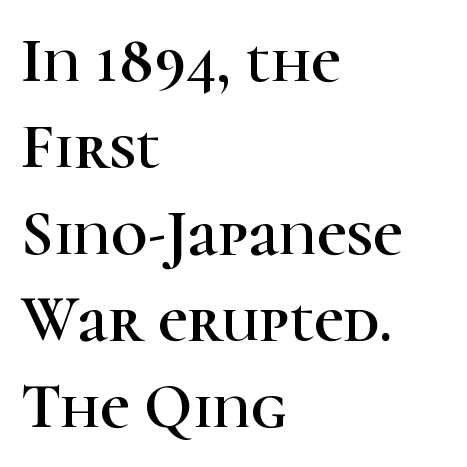
The image shows 64 px serif type, upright; set left-aligned, normal line spacing (1.35x), normal letter spacing, not underlined; high stroke contrast and a medium x-height.
